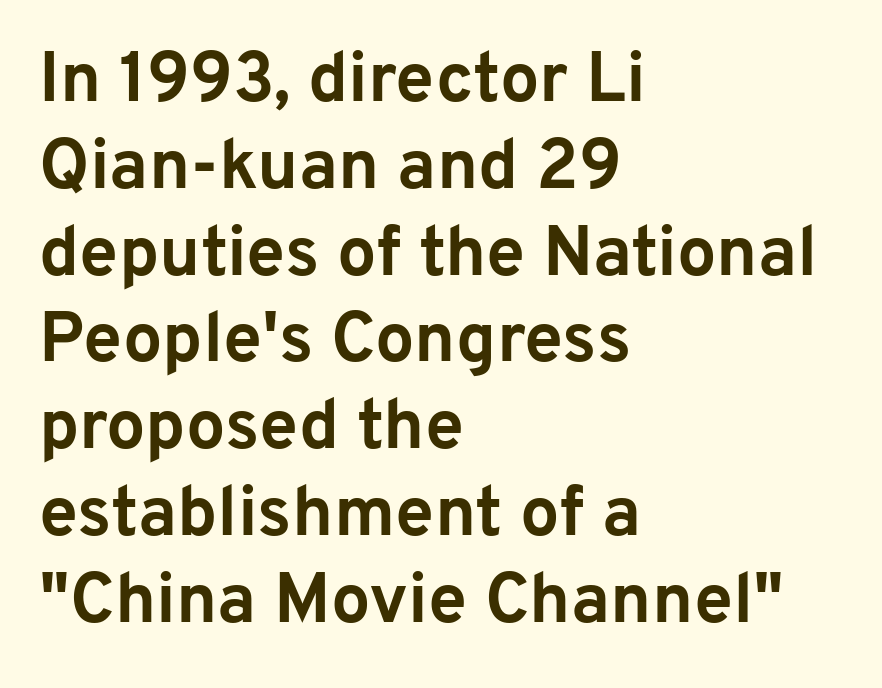
The image shows 70 px bold sans-serif type, upright; set left-aligned, line spacing 1.24x, normal letter spacing, not underlined; low stroke contrast and a medium x-height.
